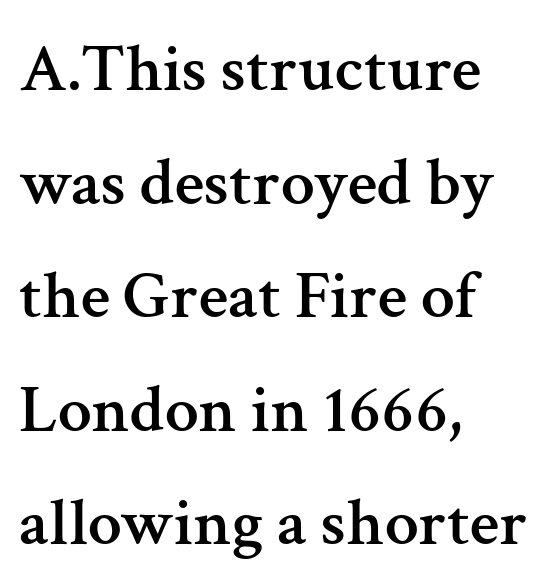
{"serif": "yes", "italic": "no", "width": "normal", "stroke_contrast": "medium", "x_height": "medium", "monospaced": "no", "underline": "no", "align": "left", "line_spacing": "normal", "line_spacing_ratio": 1.67, "letter_spacing": "normal", "letter_spacing_em": 0.0, "glyph_px": 68}
